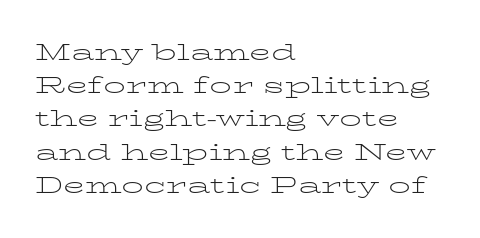
Q: Is the text bold? A: No.
Q: Is the text italic (slanted)? A: No, it is upright.
Q: Is the text underlined? A: No.
Q: How is the paragraph aligned? A: Left-aligned.
Q: Is the spacing between letters normal or unusually wide? A: Normal.
Q: Is the spacing between lines tight, normal or loose? A: Normal.
